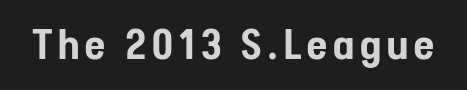
{"serif": "no", "italic": "no", "width": "condensed", "stroke_contrast": "low", "x_height": "medium", "monospaced": "no", "underline": "no", "glyph_px": 41}
